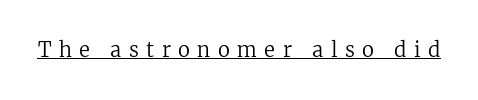
Q: Is the text bold? A: No.
Q: Is the text italic (slanted)? A: No, it is upright.
Q: Is the text underlined? A: Yes.
Q: Is the spacing between letters normal or unusually wide? A: Unusually wide.
